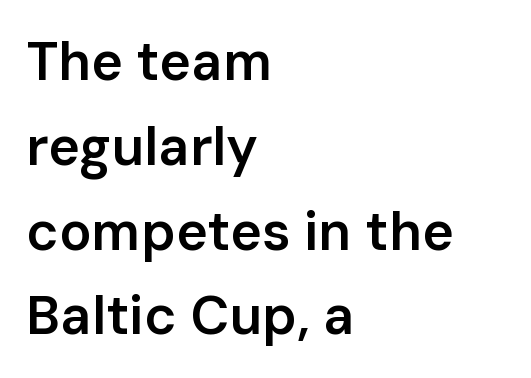
In terms of letterspacing, this is plain default setting. Regarding serifs, this sample does without them. The rendering uses natural spacing where letterforms have individual widths. Tall strokes in this sample are plumb rather than angled. Reading down the block, your eye returns to a fixed left position each line.
